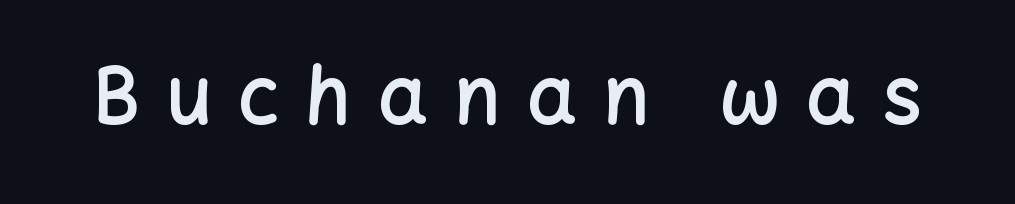
Q: Is the text bold? A: Semi-bold.
Q: Is the text italic (slanted)? A: No, it is upright.
Q: Is the typeface a serif or a sans-serif typeface? A: Sans-serif.
Q: Is the text underlined? A: No.
Q: Is the spacing between letters normal or unusually wide? A: Unusually wide.
Q: Width (condensed, normal, or wide)? A: Normal.
Q: Stroke contrast? A: Low.
Q: x-height? A: Medium.
Q: Monospaced? A: No.
